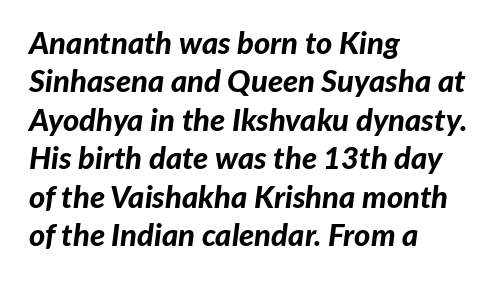
{"italic": "yes", "lean": "right", "slant_degrees": 7, "bold": "yes", "weight": "bold", "width": "normal", "stroke_contrast": "low", "x_height": "medium", "monospaced": "no", "underline": "no", "align": "left", "line_spacing_ratio": 1.24, "letter_spacing": "normal", "letter_spacing_em": 0.0, "glyph_px": 31}
